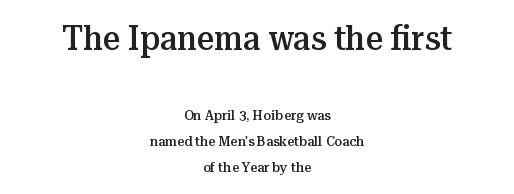
{"serif": "yes", "italic": "no", "bold": "semi", "weight": "semibold", "width": "normal", "stroke_contrast": "medium", "x_height": "medium", "monospaced": "no", "underline": "no", "align": "center", "line_spacing_ratio": 1.83, "letter_spacing": "normal", "letter_spacing_em": 0.0, "larger_block": "first", "size_ratio": 2.43, "glyph_px": 34}
